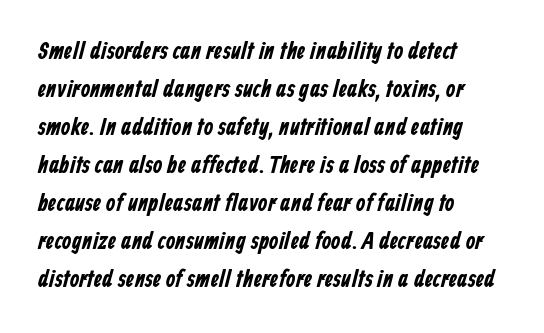
Q: Is the text underlined? A: No.
Q: How is the paragraph aligned? A: Left-aligned.
Q: Is the spacing between letters normal or unusually wide? A: Normal.
Q: Is the spacing between lines tight, normal or loose? A: Normal.
